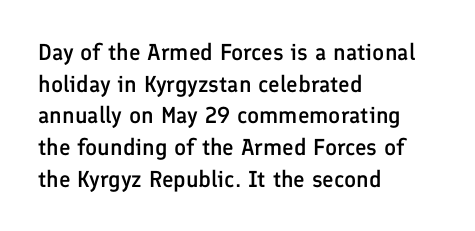
Q: Is the text bold? A: Semi-bold.
Q: Is the text italic (slanted)? A: No, it is upright.
Q: Is the text underlined? A: No.
Q: How is the paragraph aligned? A: Left-aligned.
Q: Is the spacing between letters normal or unusually wide? A: Normal.
Q: Is the spacing between lines tight, normal or loose? A: Normal.
